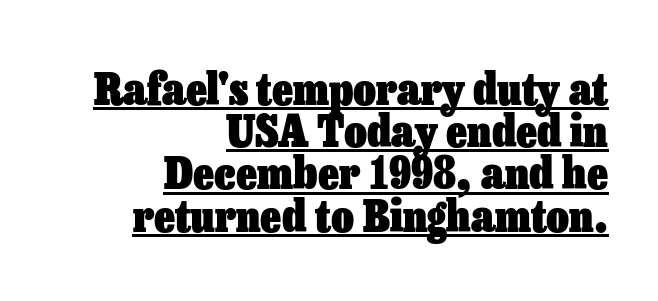
{"italic": "no", "bold": "yes", "weight": "heavy", "width": "normal", "stroke_contrast": "low", "x_height": "medium", "monospaced": "no", "underline": "yes", "align": "right", "line_spacing": "tight", "line_spacing_ratio": 0.96, "letter_spacing": "normal", "letter_spacing_em": 0.0, "glyph_px": 44}
